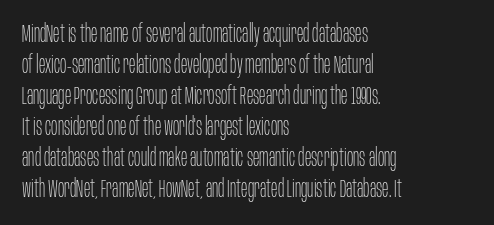
{"italic": "no", "bold": "no", "underline": "no", "align": "left", "line_spacing": "normal", "line_spacing_ratio": 1.29, "letter_spacing": "normal", "letter_spacing_em": 0.0, "glyph_px": 24}
